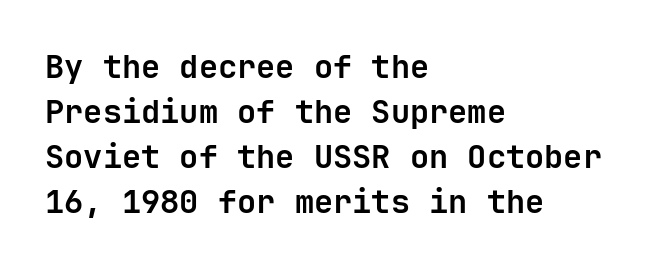
Q: Is the text bold? A: Yes.
Q: Is the text italic (slanted)? A: No, it is upright.
Q: Is the typeface a serif or a sans-serif typeface? A: Sans-serif.
Q: Is the text underlined? A: No.
Q: How is the paragraph aligned? A: Left-aligned.
Q: Is the spacing between letters normal or unusually wide? A: Normal.
Q: Is the spacing between lines tight, normal or loose? A: Normal.
Q: Width (condensed, normal, or wide)? A: Normal.
Q: Stroke contrast? A: Low.
Q: x-height? A: Medium.
Q: Monospaced? A: Yes.
